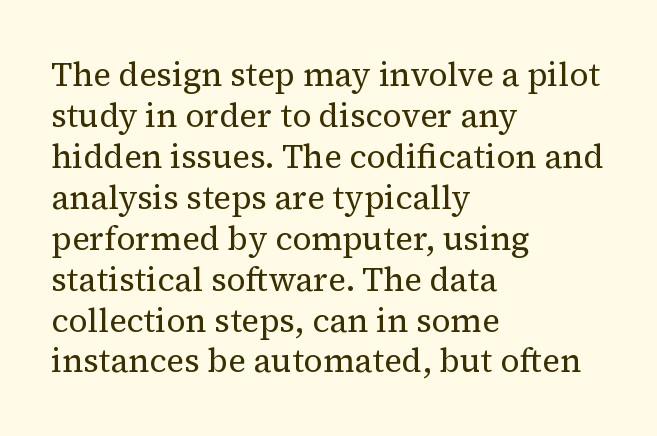
Stroke terminals: seriffed. Standard letterfit; no display-style spreading of the glyphs. You could not count columns in this text — the font is proportionally spaced. Posture: upright roman.
